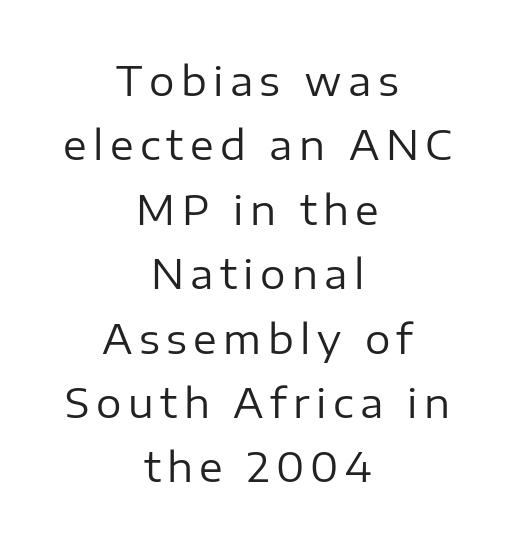
Glance below the letters and you will spot only blank space. Look at the bottom of the vertical strokes: they stop flat, with no serifs. Rows of type keep a routine distance in the vertical direction. The letters stand straight up with perfectly vertical stems. Typeset on center — no edge is straight.
